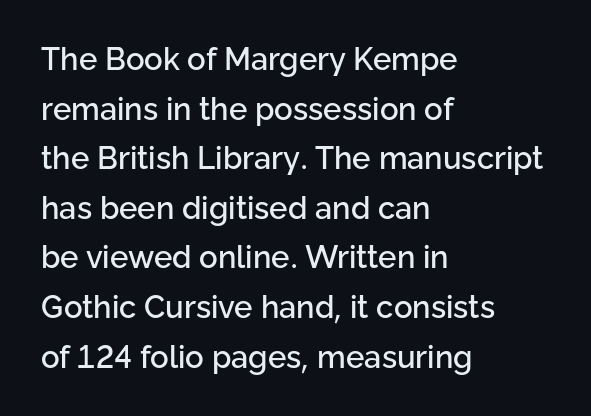
Q: Is the text italic (slanted)? A: No, it is upright.
Q: Is the typeface a serif or a sans-serif typeface? A: Sans-serif.
Q: Is the text underlined? A: No.
Q: How is the paragraph aligned? A: Left-aligned.
Q: Is the spacing between letters normal or unusually wide? A: Normal.
Q: Is the spacing between lines tight, normal or loose? A: Normal.
Q: Width (condensed, normal, or wide)? A: Normal.
Q: Stroke contrast? A: Low.
Q: x-height? A: Medium.
Q: Monospaced? A: No.
